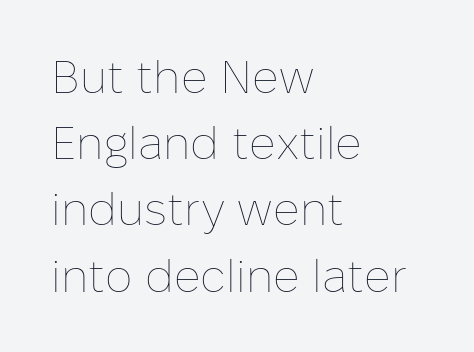
{"italic": "no", "bold": "no", "weight": "thin", "width": "normal", "stroke_contrast": "low", "x_height": "medium", "monospaced": "no", "underline": "no", "align": "left", "line_spacing": "normal", "line_spacing_ratio": 1.44, "letter_spacing": "normal", "letter_spacing_em": 0.0, "glyph_px": 46}
